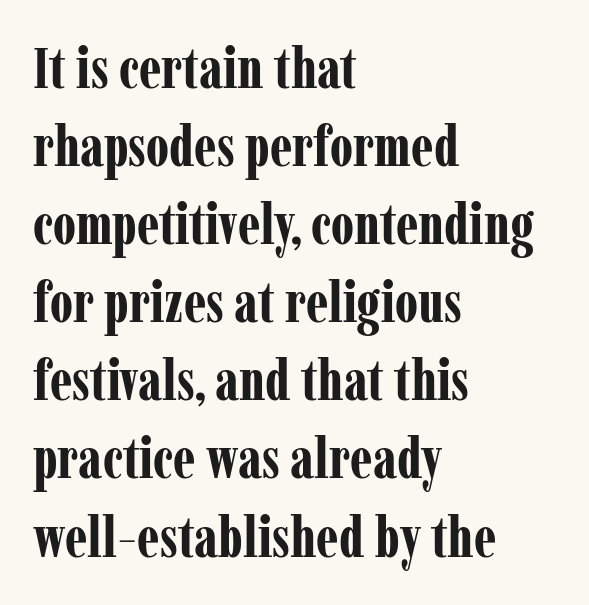
{"serif": "yes", "italic": "no", "bold": "yes", "weight": "bold", "width": "condensed", "stroke_contrast": "low", "x_height": "medium", "monospaced": "no", "underline": "no", "align": "left", "line_spacing": "normal", "line_spacing_ratio": 1.37, "letter_spacing": "normal", "letter_spacing_em": 0.0, "glyph_px": 57}
